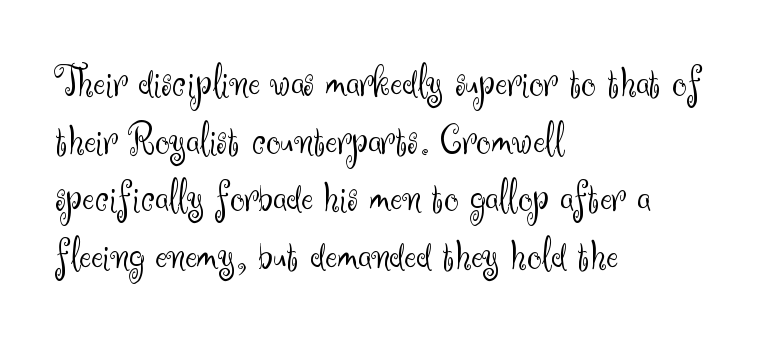
The image shows 45 px light sans-serif type, upright; set left-aligned, normal line spacing (1.28x), normal letter spacing, not underlined; medium stroke contrast and a small x-height.
